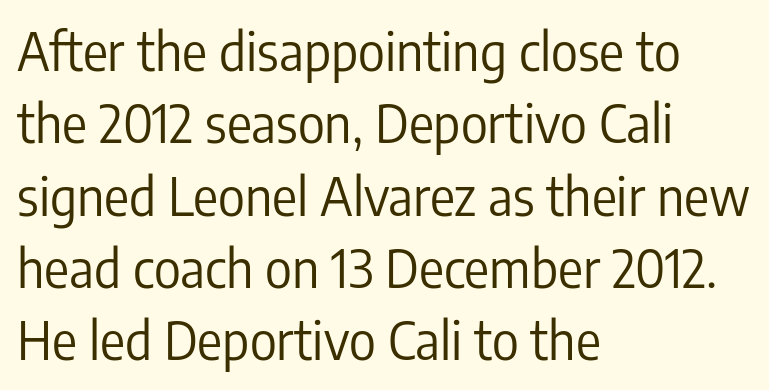
{"serif": "no", "italic": "no", "bold": "no", "weight": "regular", "width": "condensed", "stroke_contrast": "low", "x_height": "medium", "monospaced": "no", "underline": "no", "align": "left", "line_spacing": "normal", "line_spacing_ratio": 1.39, "letter_spacing": "normal", "letter_spacing_em": 0.0, "glyph_px": 52}
